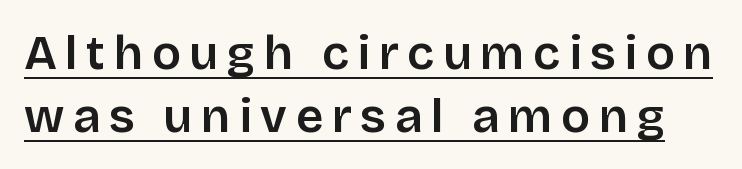
{"serif": "no", "italic": "no", "width": "normal", "stroke_contrast": "low", "x_height": "large", "monospaced": "no", "underline": "yes", "line_spacing": "normal", "line_spacing_ratio": 1.31, "glyph_px": 48}
